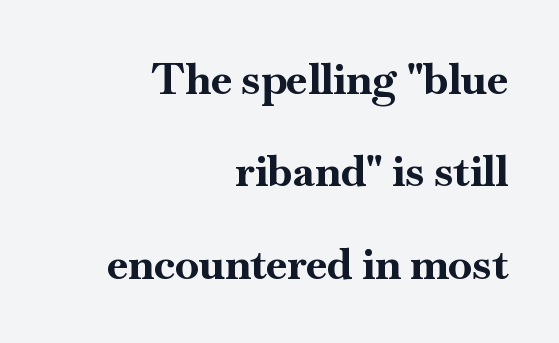
Q: Is the text bold? A: Yes.
Q: Is the text italic (slanted)? A: No, it is upright.
Q: Is the typeface a serif or a sans-serif typeface? A: Serif.
Q: Is the text underlined? A: No.
Q: How is the paragraph aligned? A: Right-aligned.
Q: Is the spacing between letters normal or unusually wide? A: Normal.
Q: Is the spacing between lines tight, normal or loose? A: Loose.
Q: Width (condensed, normal, or wide)? A: Normal.
Q: Stroke contrast? A: High.
Q: x-height? A: Small.
Q: Monospaced? A: No.
